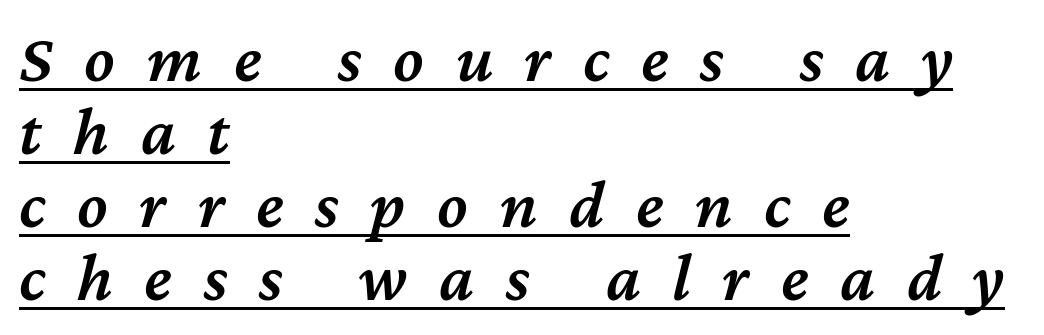
Letter spacing: wide. Is there much room between lines? No — they nearly touch. A baseline rule has been typeset under these characters. Note the varied advance widths — an 'i' is clearly narrower than an 'm'.
